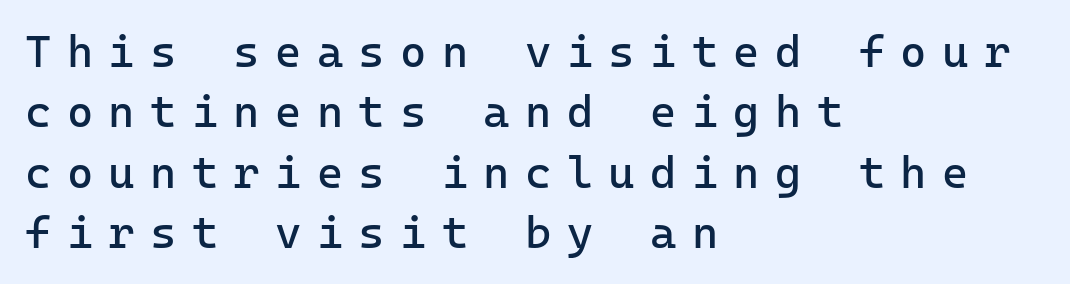
{"serif": "no", "italic": "no", "bold": "no", "weight": "regular", "width": "normal", "stroke_contrast": "low", "x_height": "medium", "underline": "no", "align": "left", "line_spacing": "normal", "line_spacing_ratio": 1.34, "letter_spacing": "wide", "letter_spacing_em": 0.34, "glyph_px": 45}
